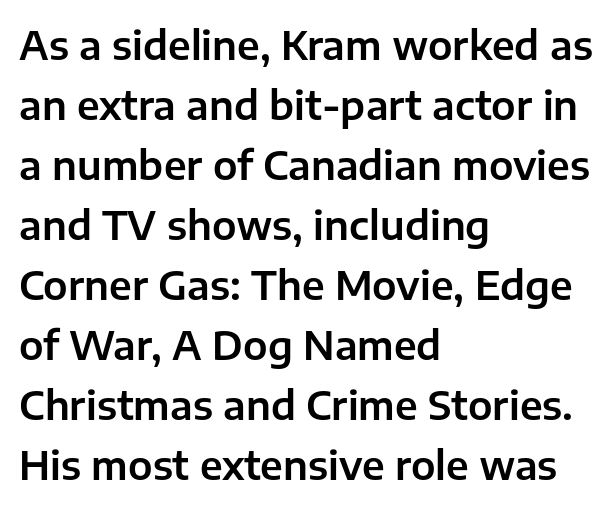
One-word summary of the alignment: left. It's the straight-up-and-down kind of type. Caption: standard tracking, unaltered. Each letter keeps its own natural width here, so spacing adapts to shape.
